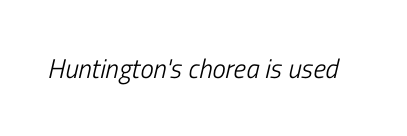
Looking at the ascenders, they clearly lean. Tracking here is standard; glyphs follow each other at the usual distance. Bold? No — there's no thickening of the strokes. No word sits above an underline.
